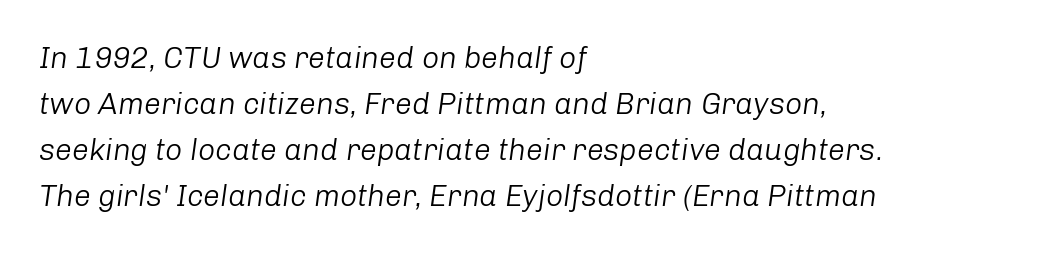
Q: Is the text bold? A: No.
Q: Is the text italic (slanted)? A: Yes, it leans right by about 8 degrees.
Q: Is the text underlined? A: No.
Q: How is the paragraph aligned? A: Left-aligned.
Q: Is the spacing between letters normal or unusually wide? A: Normal.
Q: Is the spacing between lines tight, normal or loose? A: Normal.
Q: Width (condensed, normal, or wide)? A: Normal.
Q: Stroke contrast? A: Low.
Q: x-height? A: Medium.
Q: Monospaced? A: No.
